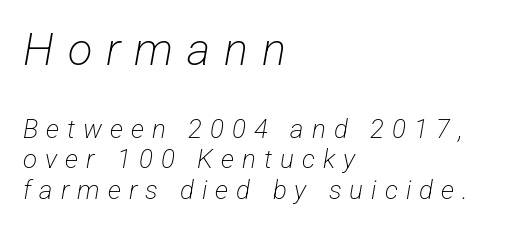
The image shows 45 px light, condensed sans-serif type; set left-aligned, line spacing 1.19x, unusually wide letter spacing (+0.31 em), not underlined; the first (top) block is 1.73x larger; low stroke contrast and a medium x-height.
